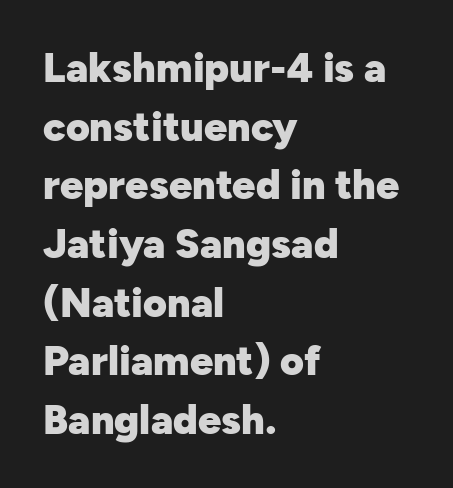
The image shows 41 px heavy sans-serif type, upright; set left-aligned, normal line spacing (1.43x), normal letter spacing, not underlined; low stroke contrast and a medium x-height.
